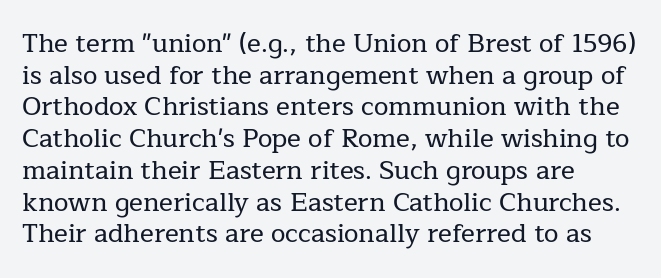
The image shows 26 px text type, upright; set left-aligned, line spacing 1.22x, normal letter spacing, not underlined.
